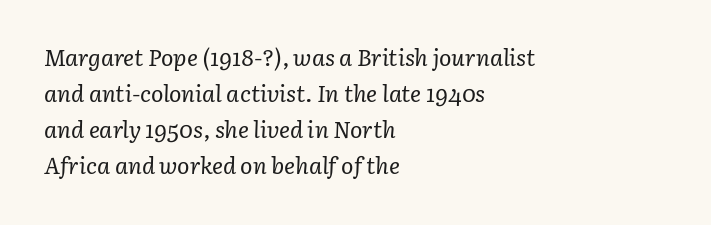
{"italic": "yes", "lean": "right", "slant_degrees": 3, "bold": "no", "underline": "no", "align": "left", "line_spacing": "normal", "line_spacing_ratio": 1.57, "letter_spacing": "normal", "letter_spacing_em": 0.0, "glyph_px": 23}
